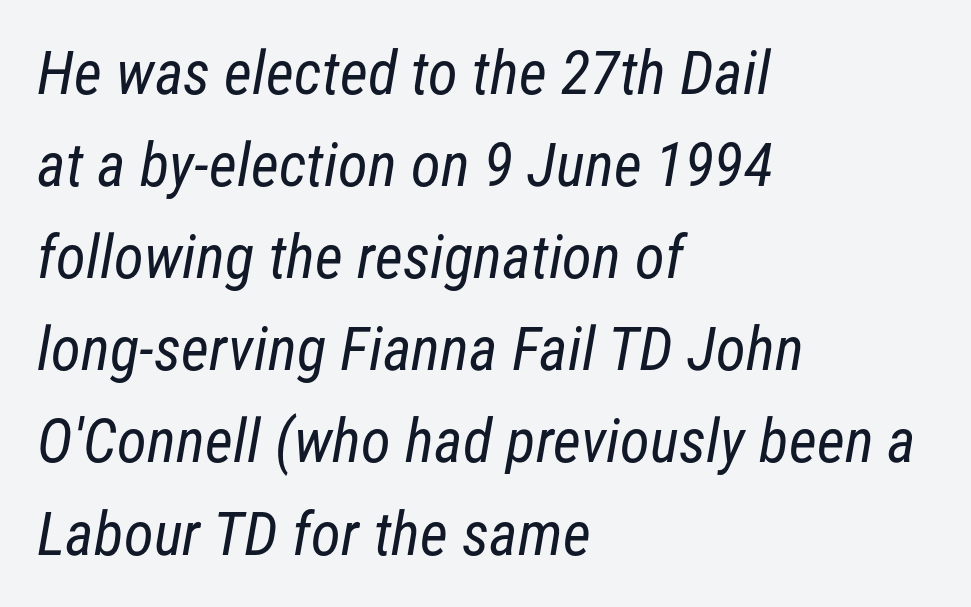
Q: Is the text bold? A: No.
Q: Is the typeface a serif or a sans-serif typeface? A: Sans-serif.
Q: Is the text underlined? A: No.
Q: How is the paragraph aligned? A: Left-aligned.
Q: Is the spacing between letters normal or unusually wide? A: Normal.
Q: Is the spacing between lines tight, normal or loose? A: Normal.
Q: Width (condensed, normal, or wide)? A: Condensed.
Q: Stroke contrast? A: Low.
Q: x-height? A: Medium.
Q: Monospaced? A: No.
